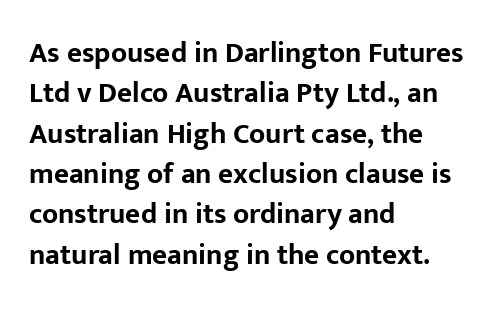
Q: Is the text bold? A: Yes.
Q: Is the text italic (slanted)? A: No, it is upright.
Q: Is the typeface a serif or a sans-serif typeface? A: Sans-serif.
Q: Is the text underlined? A: No.
Q: How is the paragraph aligned? A: Left-aligned.
Q: Is the spacing between letters normal or unusually wide? A: Normal.
Q: Is the spacing between lines tight, normal or loose? A: Normal.
Q: Width (condensed, normal, or wide)? A: Normal.
Q: Stroke contrast? A: Low.
Q: x-height? A: Medium.
Q: Monospaced? A: No.
